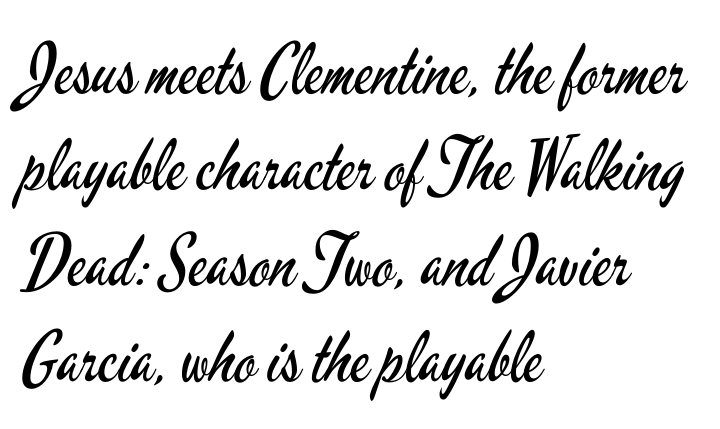
The image shows 70 px regular-weight, condensed sans-serif type; set left-aligned, normal line spacing (1.37x), normal letter spacing, not underlined; low stroke contrast and a small x-height.
